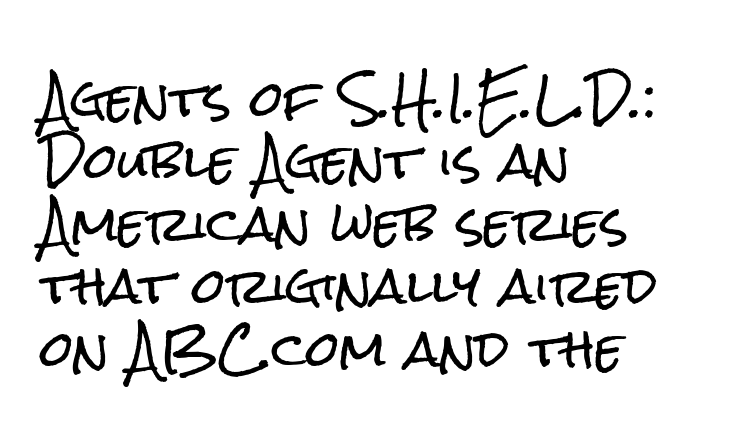
The image shows 48 px condensed sans-serif type, upright; set left-aligned, normal line spacing (1.3x), normal letter spacing, not underlined; low stroke contrast and a medium x-height.
